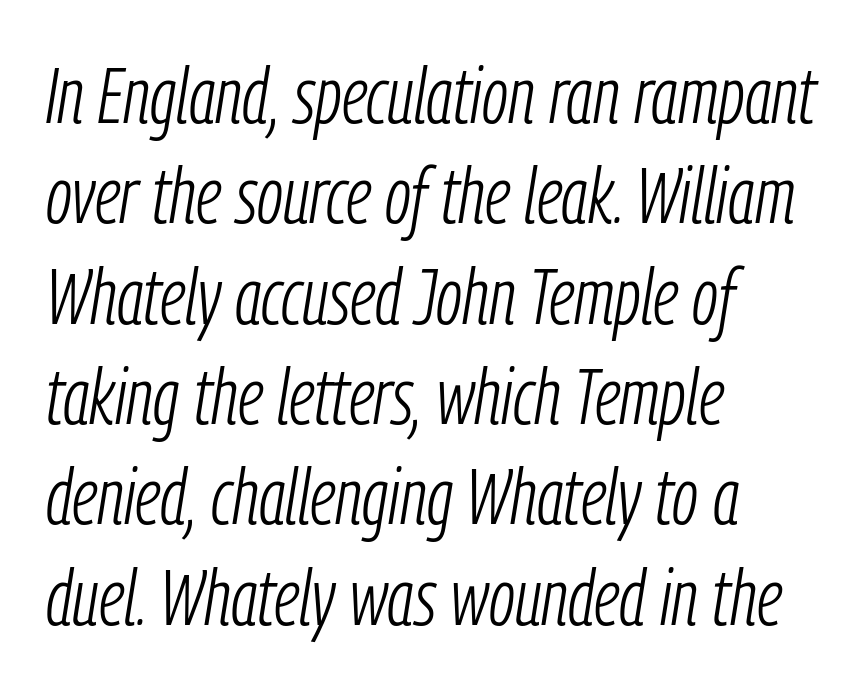
Q: Is the text bold? A: No.
Q: Is the text italic (slanted)? A: Yes, it leans right by about 9 degrees.
Q: Is the text underlined? A: No.
Q: How is the paragraph aligned? A: Left-aligned.
Q: Is the spacing between letters normal or unusually wide? A: Normal.
Q: Is the spacing between lines tight, normal or loose? A: Normal.
Q: Width (condensed, normal, or wide)? A: Condensed.
Q: Stroke contrast? A: Low.
Q: x-height? A: Medium.
Q: Monospaced? A: No.
